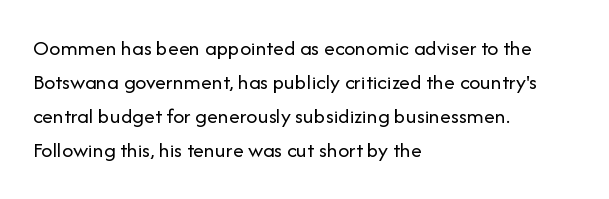
The image shows 22 px text type, upright; set left-aligned, normal line spacing (1.55x), normal letter spacing, not underlined.
